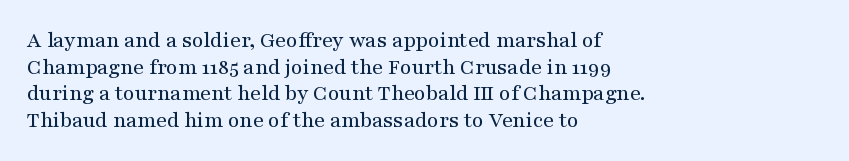
Q: Is the text italic (slanted)? A: No, it is upright.
Q: Is the text underlined? A: No.
Q: How is the paragraph aligned? A: Left-aligned.
Q: Is the spacing between letters normal or unusually wide? A: Normal.
